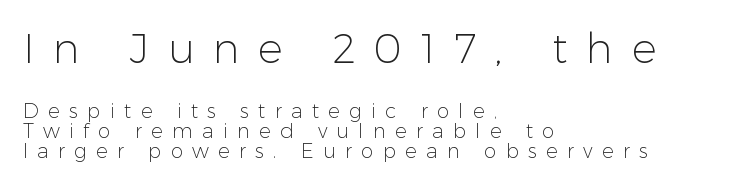
Words float on clear page, feet unadorned. Unlike italic type, these characters show no tilt at all. This sample trades vertical openness for compactness between lines. Spacing between characters has been opened up far beyond the box default. I'd call this a sans setting — the letters go barefoot. A classic flush-left, rag-right setting is used for this passage.
